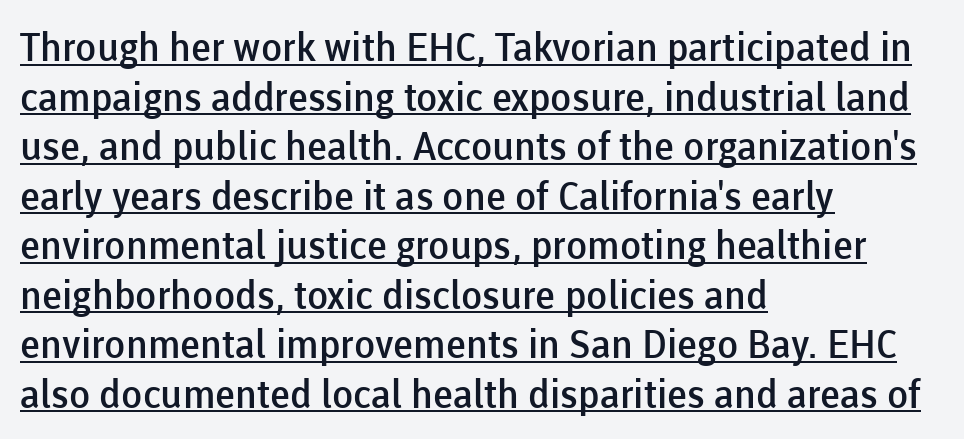
{"serif": "no", "italic": "no", "bold": "semi", "weight": "semibold", "width": "normal", "stroke_contrast": "low", "x_height": "medium", "monospaced": "no", "underline": "yes", "align": "left", "line_spacing": "normal", "line_spacing_ratio": 1.27, "letter_spacing": "normal", "letter_spacing_em": 0.0, "glyph_px": 39}
